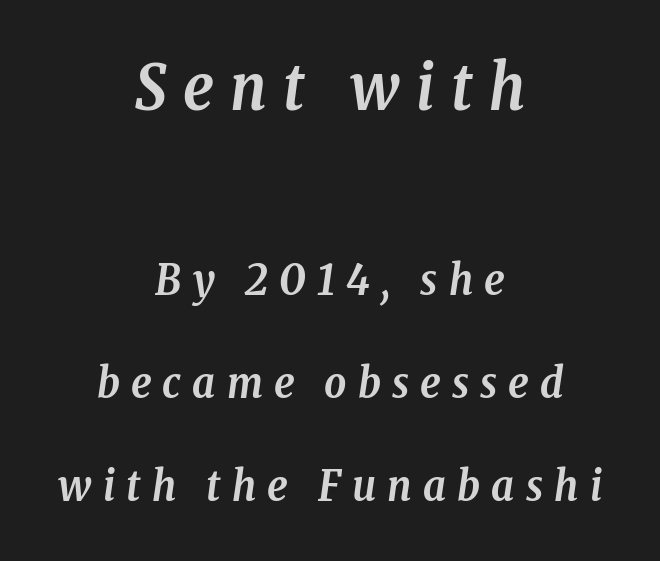
The image shows 64 px semibold, condensed serif type, italic (leaning right); set centered, loose line spacing (2.4x), unusually wide letter spacing (+0.26 em), not underlined; the first (top) block is 1.49x larger; low stroke contrast and a medium x-height.
